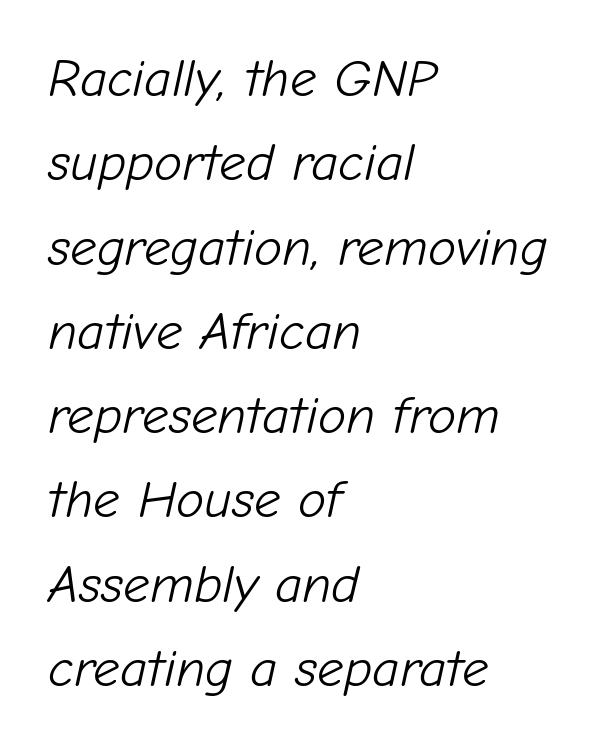
{"italic": "yes", "lean": "right", "slant_degrees": 12, "bold": "no", "weight": "light", "width": "normal", "stroke_contrast": "low", "x_height": "medium", "monospaced": "no", "underline": "no", "align": "left", "line_spacing": "normal", "line_spacing_ratio": 1.59, "letter_spacing": "normal", "letter_spacing_em": 0.0, "glyph_px": 53}
